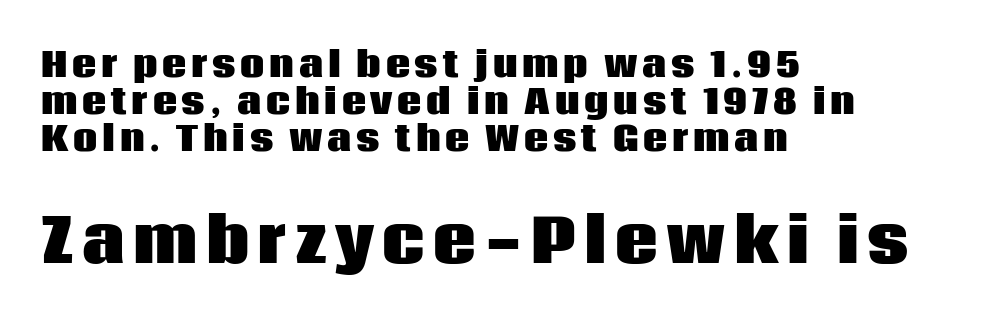
{"serif": "no", "italic": "no", "bold": "yes", "weight": "heavy", "width": "normal", "stroke_contrast": "low", "x_height": "large", "monospaced": "no", "underline": "no", "align": "left", "line_spacing": "tight", "line_spacing_ratio": 1.09, "larger_block": "second", "size_ratio": 1.76, "glyph_px": 60}
